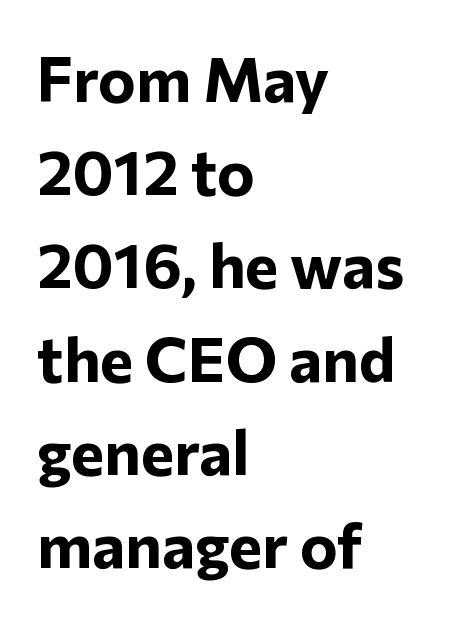
Character widths vary here, with narrow letters taking less room than wide ones. The glyphs have the mass of a bold cut. Compared with typical body copy, the letter spacing here is the same. The type family on display is of the sans-serif kind.
